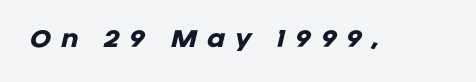
The image shows 21 px bold type, italic (leaning right); set unusually wide letter spacing (+0.45 em), not underlined.
